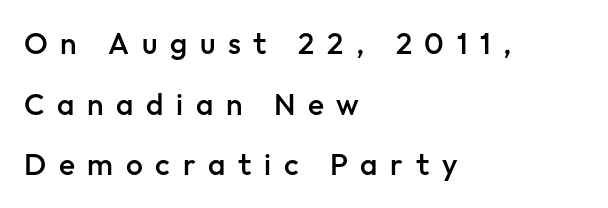
Q: Is the text bold? A: Semi-bold.
Q: Is the text italic (slanted)? A: No, it is upright.
Q: Is the typeface a serif or a sans-serif typeface? A: Sans-serif.
Q: Is the text underlined? A: No.
Q: How is the paragraph aligned? A: Left-aligned.
Q: Is the spacing between letters normal or unusually wide? A: Unusually wide.
Q: Is the spacing between lines tight, normal or loose? A: Loose.
Q: Width (condensed, normal, or wide)? A: Normal.
Q: Stroke contrast? A: Low.
Q: x-height? A: Medium.
Q: Monospaced? A: No.
